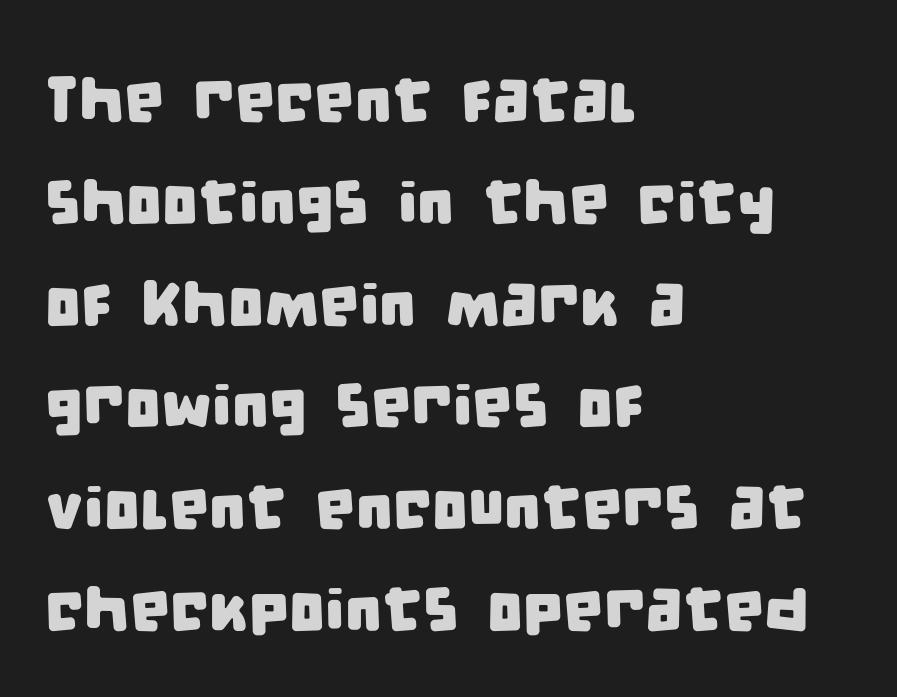
Q: Is the typeface a serif or a sans-serif typeface? A: Sans-serif.
Q: Is the text underlined? A: No.
Q: How is the paragraph aligned? A: Left-aligned.
Q: Is the spacing between letters normal or unusually wide? A: Normal.
Q: Is the spacing between lines tight, normal or loose? A: Normal.
Q: Width (condensed, normal, or wide)? A: Condensed.
Q: Stroke contrast? A: Low.
Q: x-height? A: Large.
Q: Monospaced? A: No.
